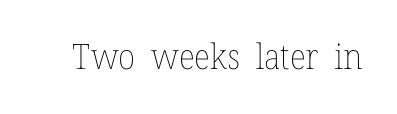
The gap between lines stays unmarked. The letters advance in unequal steps, a hallmark of proportional type. The gaps between neighbouring characters are ordinary and unremarkable. If you drew a line through each stem, it would be perfectly vertical. The font is comparable to plain body text, perhaps lighter.
